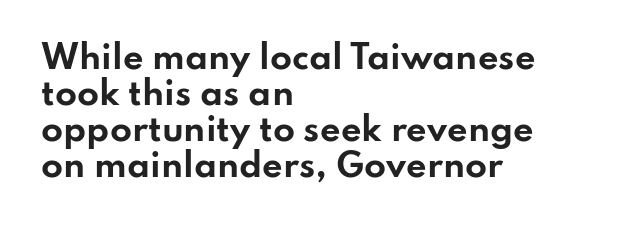
Is this a sans? Yes — the strokes have no serifs. Tall strokes in this sample are plumb rather than angled. The space between consecutive lines is stingy. Is the block centered? No — it sits flush against the left margin. In terms of letterspacing, this is plain default setting.
